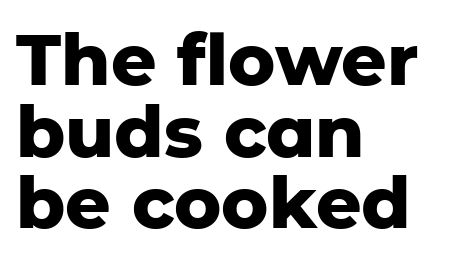
Baseline-to-baseline distance is barely more than the letter height. Casual observation: everything's shoved over to the left. The face used here is a sans, in the tradition of grotesques and geometrics. Unlike italic type, these characters show no tilt at all.
